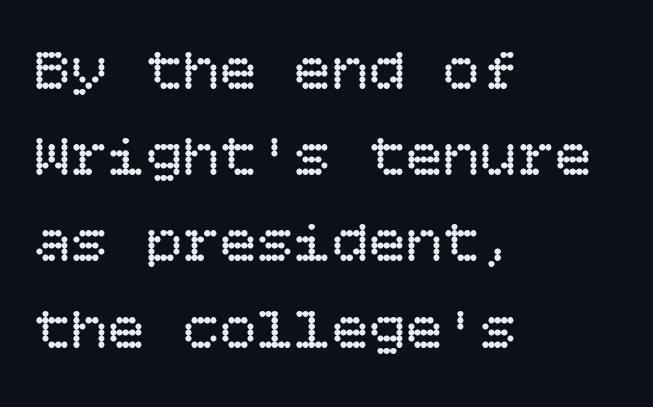
Q: Is the text bold? A: No.
Q: Is the text italic (slanted)? A: No, it is upright.
Q: Is the text underlined? A: No.
Q: How is the paragraph aligned? A: Left-aligned.
Q: Is the spacing between letters normal or unusually wide? A: Normal.
Q: Is the spacing between lines tight, normal or loose? A: Normal.
Q: Width (condensed, normal, or wide)? A: Normal.
Q: Stroke contrast? A: Low.
Q: x-height? A: Large.
